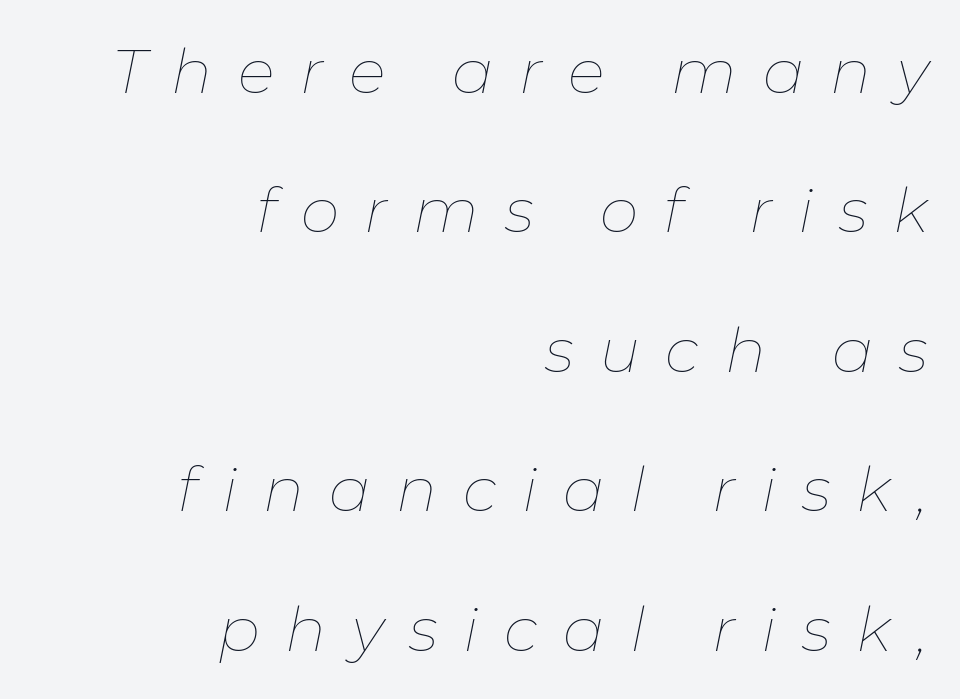
Observe the wide spacing: letters keep a clear distance from each other. The face used here is proportionally spaced, like ordinary book or web type. Posture: slanted. Check the space under the baseline: it is left empty. Horizontal alignment here is rightward, an uncommon choice for prose.
